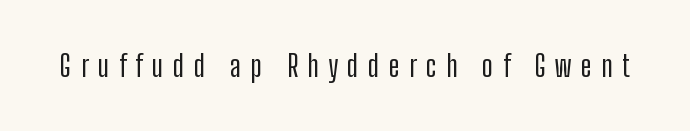
{"serif": "no", "italic": "no", "width": "condensed", "stroke_contrast": "low", "x_height": "medium", "monospaced": "no", "underline": "no", "letter_spacing": "wide", "letter_spacing_em": 0.31, "glyph_px": 30}
